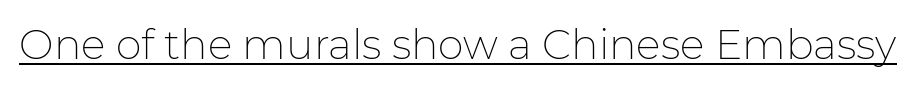
{"serif": "no", "italic": "no", "bold": "no", "weight": "thin", "width": "normal", "stroke_contrast": "low", "x_height": "medium", "monospaced": "no", "underline": "yes", "letter_spacing": "normal", "letter_spacing_em": 0.0, "glyph_px": 41}
